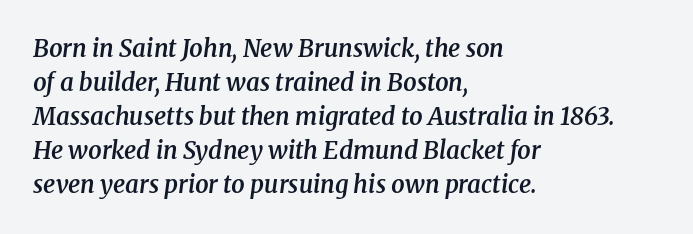
Q: Is the text bold? A: Semi-bold.
Q: Is the text italic (slanted)? A: Yes, it leans right by about 8 degrees.
Q: Is the text underlined? A: No.
Q: How is the paragraph aligned? A: Left-aligned.
Q: Is the spacing between letters normal or unusually wide? A: Normal.
Q: Is the spacing between lines tight, normal or loose? A: Normal.
